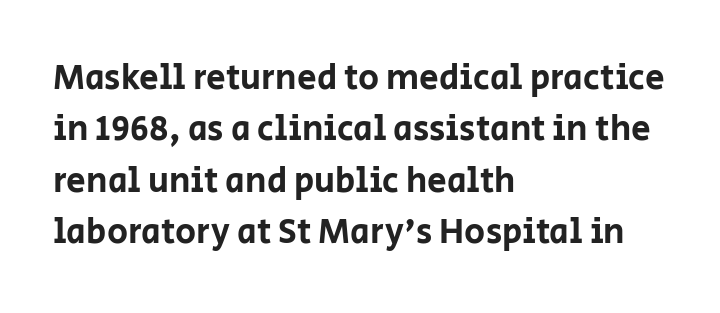
The image shows 35 px sans-serif type, upright; set left-aligned, normal line spacing (1.47x), normal letter spacing, not underlined; low stroke contrast and a large x-height.
